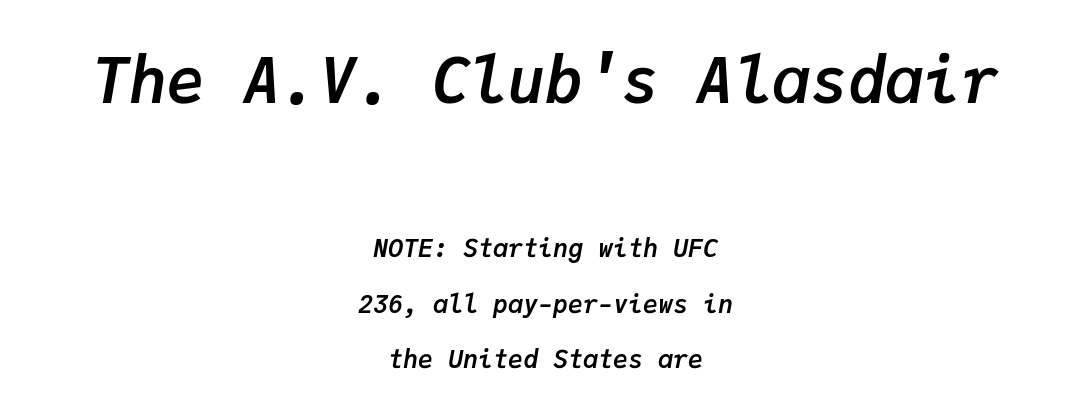
The image shows 63 px semibold type, italic (leaning right), monospaced; set centered, loose line spacing (2.22x), normal letter spacing, not underlined; the first (top) block is 2.52x larger; low stroke contrast and a medium x-height.
